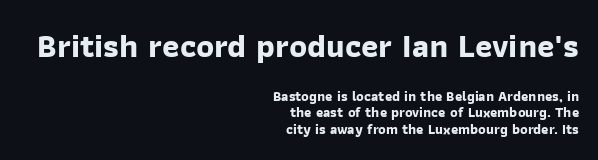
The rendering shows plain stroke endings on the letterforms — a sans-serif design. The face used here is rendered with its standard letterfit. Between these two stacked blocks, the higher one wins on size. Chunky letters — that's bold for sure. These lines are set flush right with a ragged left edge.
